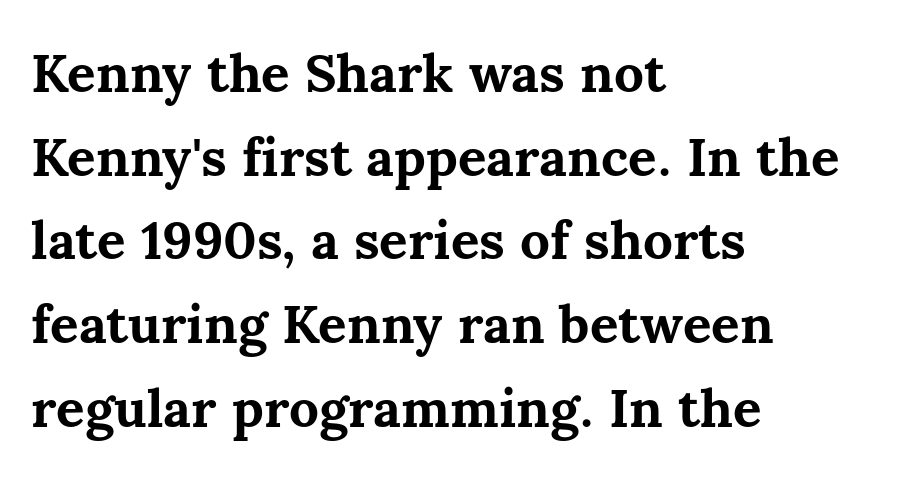
Q: Is the text bold? A: Yes.
Q: Is the text italic (slanted)? A: No, it is upright.
Q: Is the text underlined? A: No.
Q: How is the paragraph aligned? A: Left-aligned.
Q: Is the spacing between letters normal or unusually wide? A: Normal.
Q: Is the spacing between lines tight, normal or loose? A: Normal.
Q: Width (condensed, normal, or wide)? A: Normal.
Q: Stroke contrast? A: Medium.
Q: x-height? A: Medium.
Q: Monospaced? A: No.
